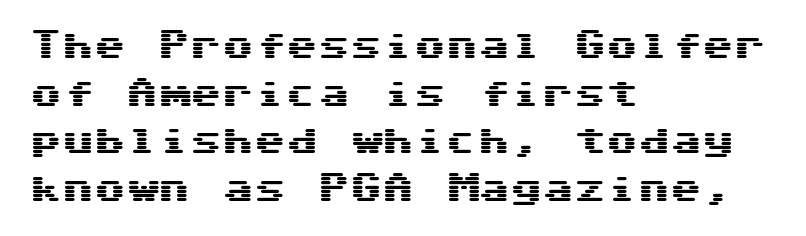
The image shows 32 px wide sans-serif type, upright; set left-aligned, normal line spacing (1.49x), normal letter spacing, not underlined; medium stroke contrast and a medium x-height.
